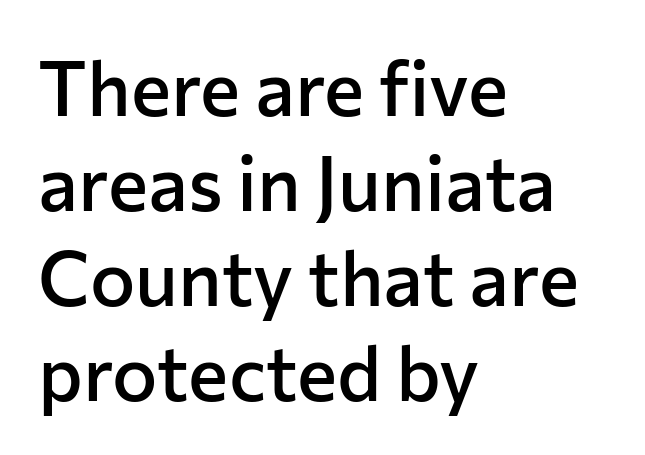
The image shows 76 px semibold sans-serif type, upright; set left-aligned, normal line spacing (1.25x), normal letter spacing, not underlined; low stroke contrast and a medium x-height.
